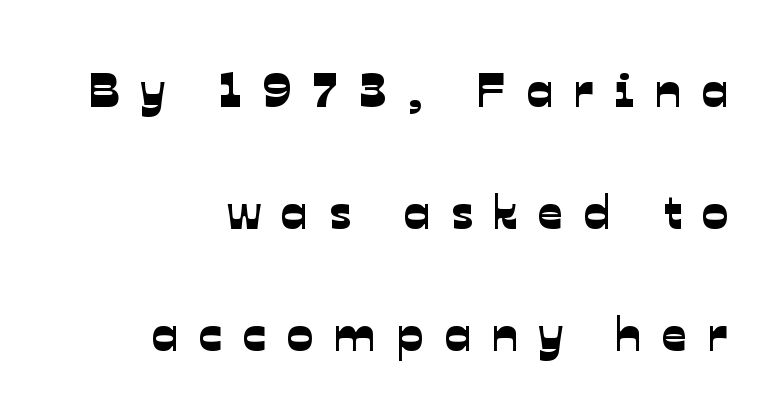
The image shows 49 px sans-serif type; set right-aligned, loose line spacing (2.49x), unusually wide letter spacing (+0.42 em), not underlined; low stroke contrast and a medium x-height.
